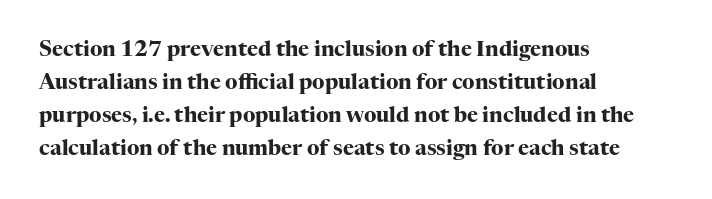
The sample has been set heavy, in full bold. Any mark beneath the type? The region is blank. The ragged edge is on the right, which tells us the setting is flush left. This sample uses plain, unmodified letter spacing. Posture: vertical. Does the leading feel generous? No, just average.
